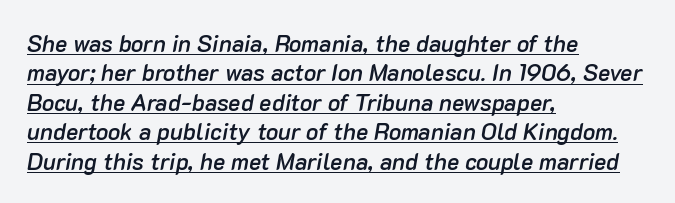
The image shows 23 px text type, italic (leaning right); set left-aligned, normal line spacing (1.28x), normal letter spacing, underlined.
